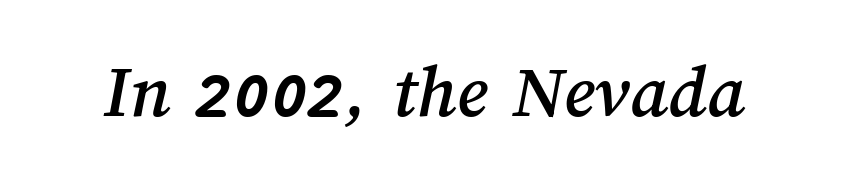
{"width": "normal", "stroke_contrast": "medium", "x_height": "medium", "monospaced": "no", "underline": "no", "letter_spacing": "normal", "letter_spacing_em": 0.0, "glyph_px": 77}
